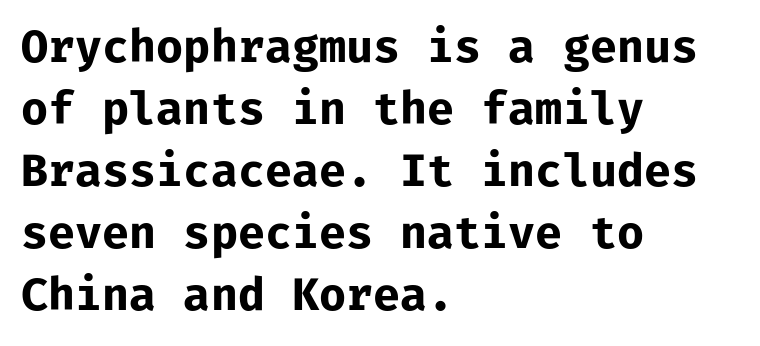
{"serif": "no", "italic": "no", "bold": "yes", "weight": "bold", "width": "normal", "stroke_contrast": "low", "x_height": "medium", "monospaced": "yes", "underline": "no", "align": "left", "line_spacing": "normal", "line_spacing_ratio": 1.41, "letter_spacing": "normal", "letter_spacing_em": 0.0, "glyph_px": 44}
